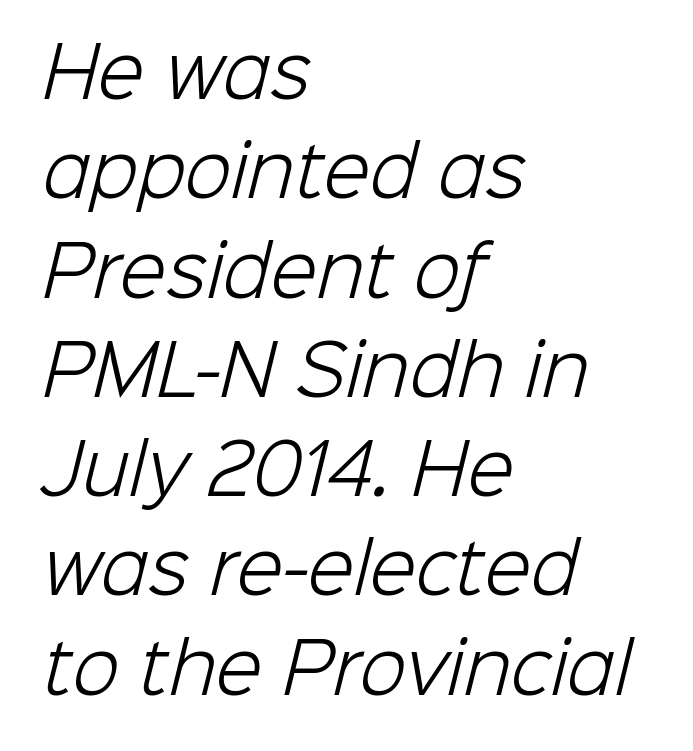
{"serif": "no", "bold": "no", "weight": "light", "width": "normal", "stroke_contrast": "low", "x_height": "medium", "monospaced": "no", "underline": "no", "align": "left", "line_spacing": "normal", "line_spacing_ratio": 1.46, "letter_spacing": "normal", "letter_spacing_em": 0.0, "glyph_px": 68}
